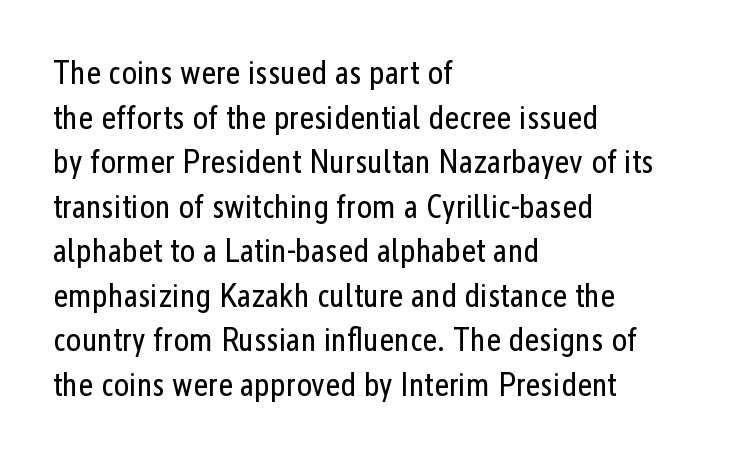
The setting favours the left margin, as ordinary paragraphs usually do. A typesetter would mark this as roman, not italic. Spacing verdict: proportional, widths tailored to each character. This rendering employs a face without finishing strokes, i.e., a sans-serif. No extra tracking has been applied to these lines.
